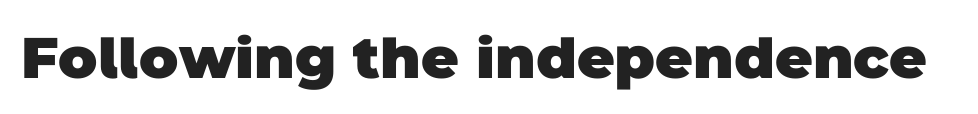
The image shows 58 px heavy sans-serif type; set normal letter spacing, not underlined; low stroke contrast and a large x-height.
